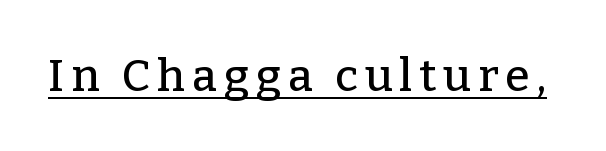
This sample carries an underscore along the baseline area. Here the designer chose a conventional face with non-uniform glyph widths. Unlike italic type, these characters show no tilt at all. Old-style or modern, the face here clearly has serifs.
